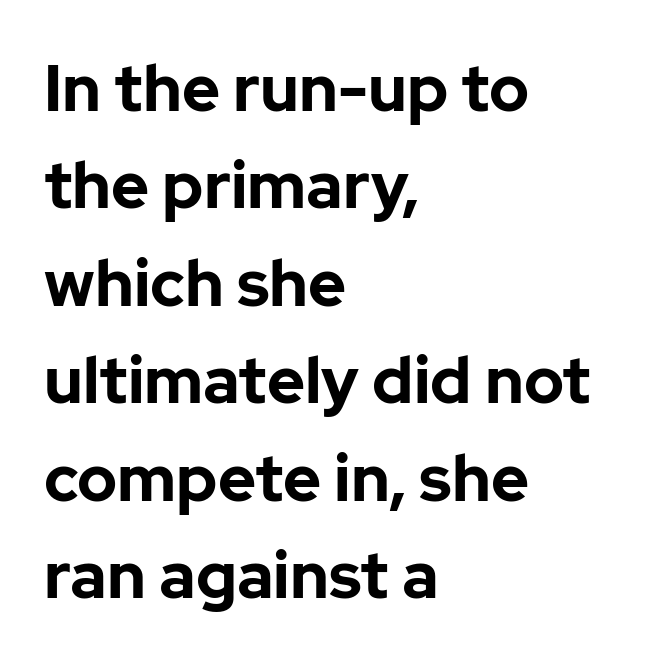
{"serif": "no", "italic": "no", "bold": "yes", "weight": "bold", "width": "normal", "stroke_contrast": "low", "x_height": "medium", "monospaced": "no", "underline": "no", "align": "left", "line_spacing": "normal", "line_spacing_ratio": 1.5, "letter_spacing": "normal", "letter_spacing_em": 0.0, "glyph_px": 65}
